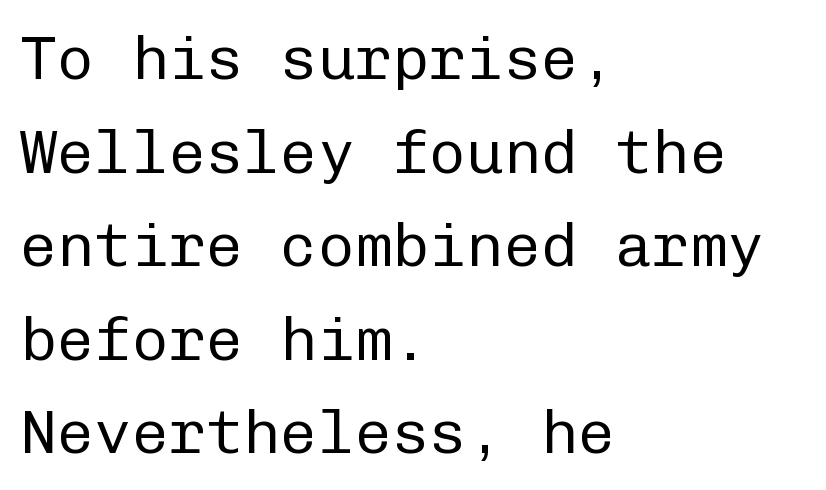
The letters march in equal steps, a hallmark of fixed-pitch type. Counters stay open thanks to moderate or lighter strokes. The font family rendered here belongs to the sans-serif group. A student would call this left alignment; a typographer would say flush left, rag right. The letters sit at their default tracking, neither squeezed nor spread.
